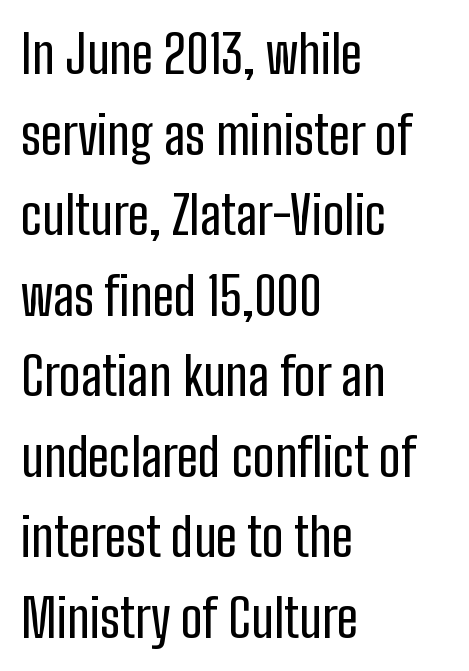
Q: Is the text italic (slanted)? A: No, it is upright.
Q: Is the typeface a serif or a sans-serif typeface? A: Sans-serif.
Q: Is the text underlined? A: No.
Q: How is the paragraph aligned? A: Left-aligned.
Q: Is the spacing between letters normal or unusually wide? A: Normal.
Q: Is the spacing between lines tight, normal or loose? A: Normal.
Q: Width (condensed, normal, or wide)? A: Condensed.
Q: Stroke contrast? A: Low.
Q: x-height? A: Medium.
Q: Monospaced? A: No.
